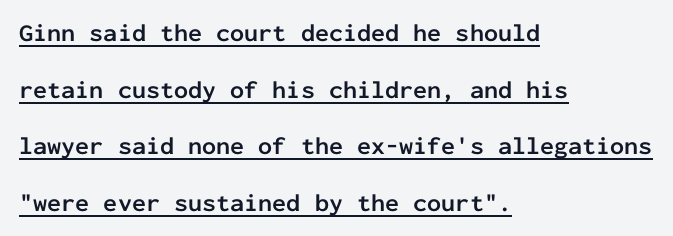
Like a heading marked for emphasis, these lines bear an underscore. This is the regular roman posture of the typeface. The type is set solid horizontally, with unmodified tracking. Caption: bold face, heavy strokes. The passage is arranged the way most books set body copy — flush left.
